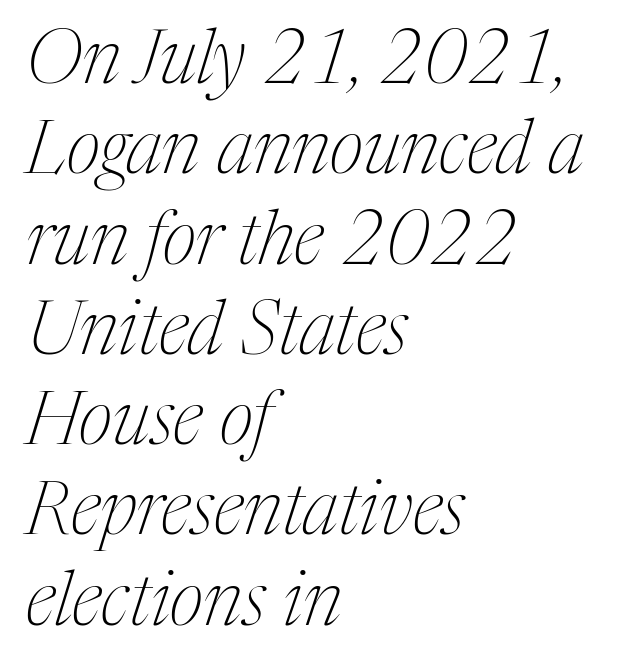
{"serif": "yes", "italic": "yes", "lean": "right", "slant_degrees": 17, "bold": "no", "weight": "thin", "width": "condensed", "stroke_contrast": "medium", "x_height": "medium", "monospaced": "no", "underline": "no", "align": "left", "line_spacing_ratio": 1.22, "letter_spacing": "normal", "letter_spacing_em": 0.0, "glyph_px": 74}
